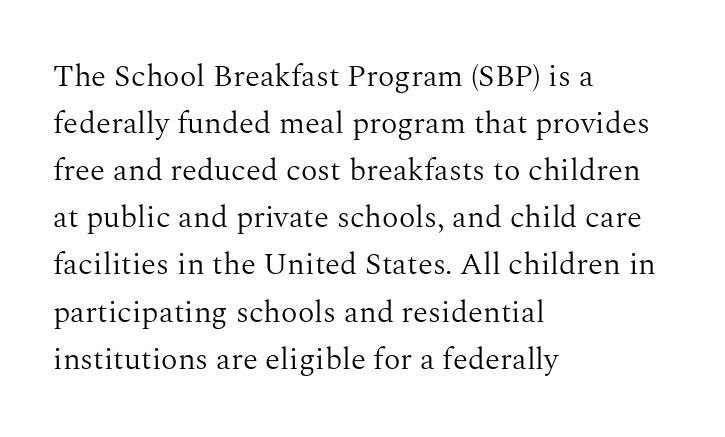
The image shows 31 px light serif type, upright; set left-aligned, normal line spacing (1.52x), normal letter spacing, not underlined; medium stroke contrast and a medium x-height.
